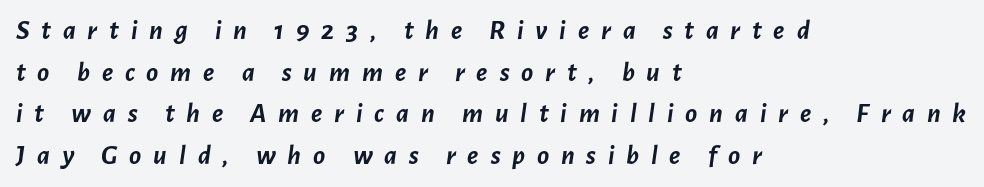
{"italic": "yes", "lean": "right", "slant_degrees": 7, "bold": "yes", "weight": "semibold", "width": "normal", "stroke_contrast": "low", "x_height": "medium", "monospaced": "no", "underline": "no", "align": "left", "line_spacing": "normal", "line_spacing_ratio": 1.49, "letter_spacing": "wide", "letter_spacing_em": 0.42, "glyph_px": 28}
